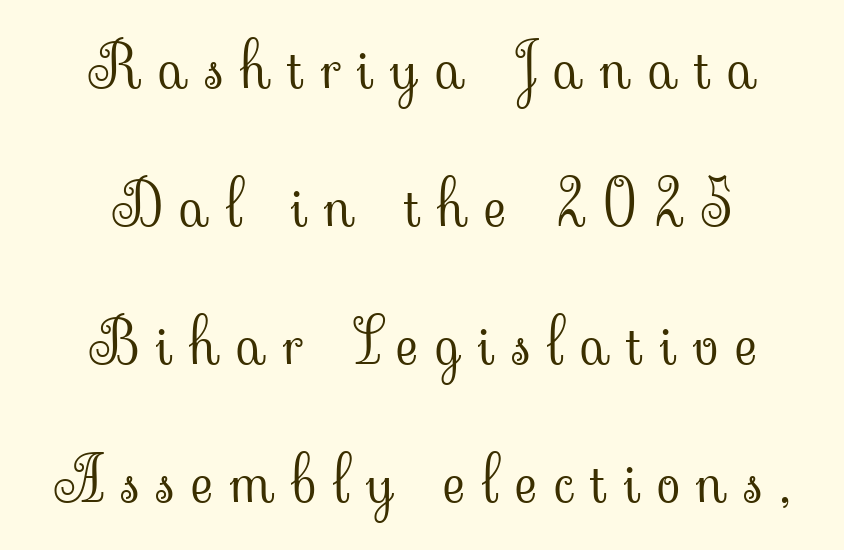
This reads as an unemphasized weight, regular at the heaviest. Type style note: has serifs. The letters stand upright; this is a roman face. Notice the wide empty band between every row — that's loose leading.
